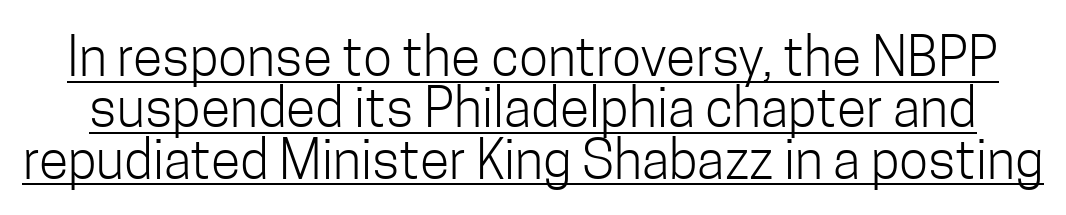
{"serif": "no", "italic": "no", "bold": "no", "weight": "light", "width": "condensed", "stroke_contrast": "low", "x_height": "medium", "monospaced": "no", "underline": "yes", "line_spacing": "tight", "line_spacing_ratio": 0.95, "letter_spacing": "normal", "letter_spacing_em": 0.0, "glyph_px": 54}
